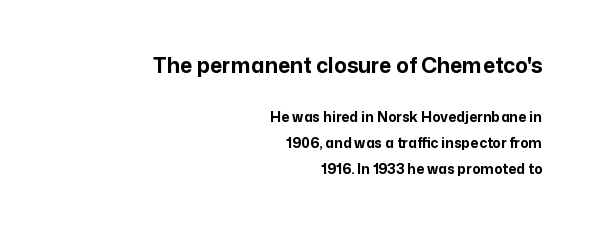
{"italic": "no", "bold": "yes", "underline": "no", "align": "right", "line_spacing_ratio": 1.87, "letter_spacing": "normal", "letter_spacing_em": 0.0, "larger_block": "first", "size_ratio": 1.5, "glyph_px": 21}
